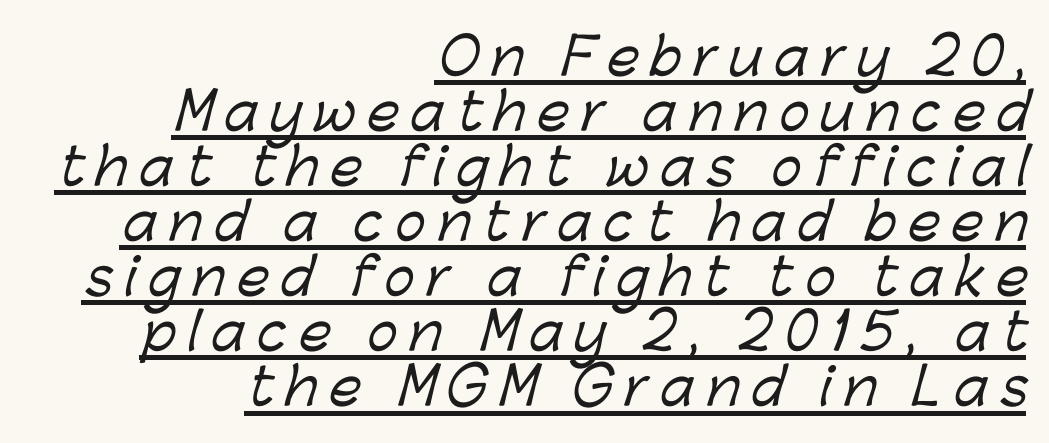
The designer dialed line spacing down below the default. Alignment: flush right. This rendering features underlined lettering. Students, note that the glyphs here are deliberately spaced far apart.
